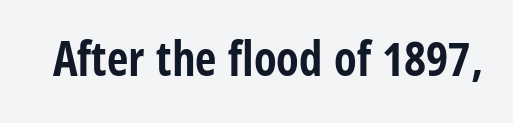
Q: Is the text bold? A: Yes.
Q: Is the text italic (slanted)? A: No, it is upright.
Q: Is the typeface a serif or a sans-serif typeface? A: Sans-serif.
Q: Is the text underlined? A: No.
Q: Is the spacing between letters normal or unusually wide? A: Normal.
Q: Width (condensed, normal, or wide)? A: Condensed.
Q: Stroke contrast? A: Low.
Q: x-height? A: Large.
Q: Monospaced? A: No.
